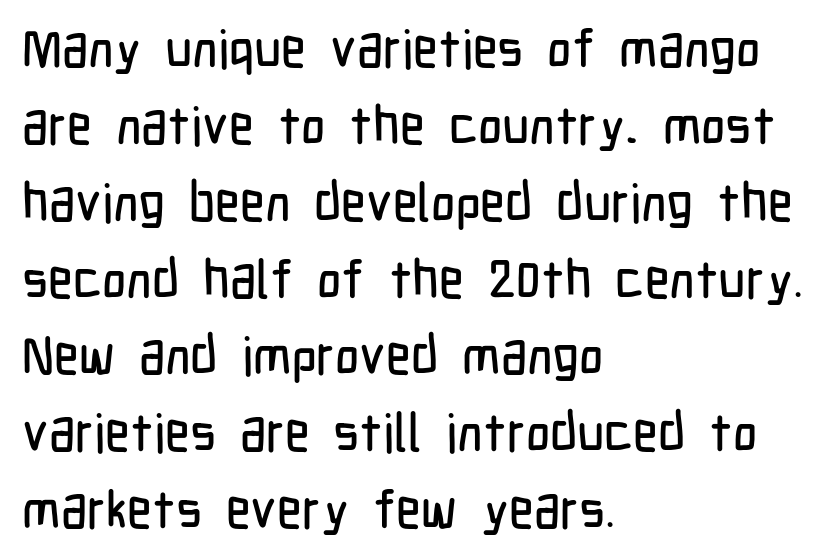
The lines sit at an ordinary, default distance from one another. The line texture is even and compact thanks to regular tracking. Decoration check: the copy has no underline. If you drew a line through each stem, it would be perfectly vertical. One-word summary of the alignment: left. Spacing verdict: proportional, widths tailored to each character.
